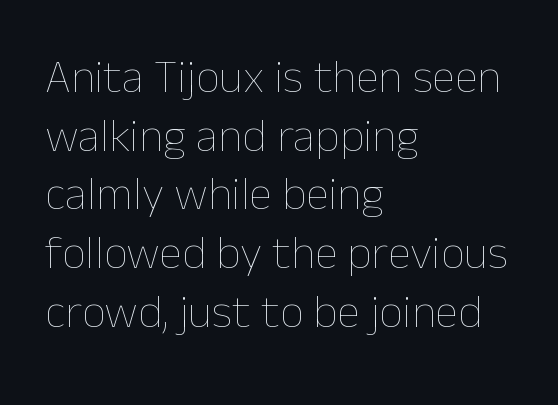
Characters follow at the spacing the type designer built in. Quick note: interline space is typical. Unlike italic type, these characters show no tilt at all. The rendering uses natural spacing where letterforms have individual widths. No heavy texture on the line: the type isn't bold. The paragraph shown leans on its left margin.
